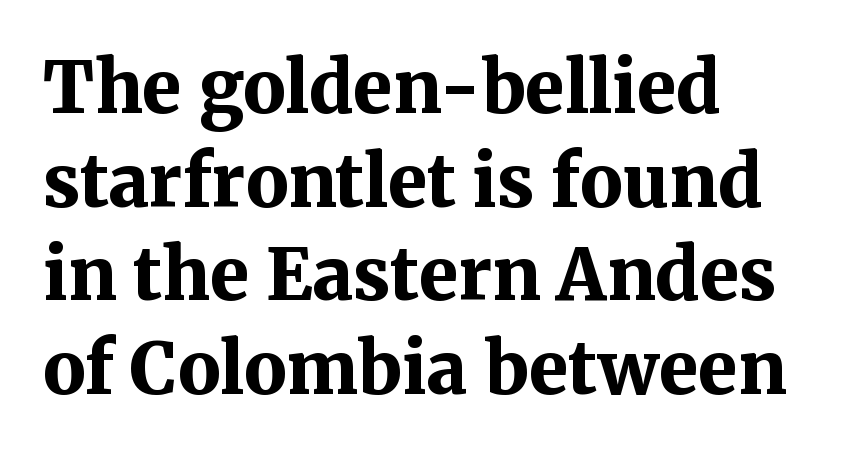
Check under the words: just untouched page. The rendering uses natural spacing where letterforms have individual widths. Note: serifs present on the glyphs. The lines sit at an ordinary, default distance from one another. Posture: vertical.
